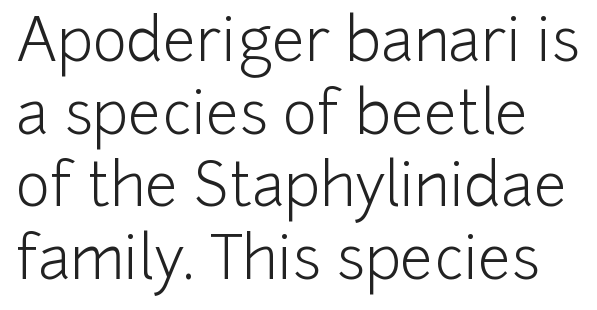
Q: Is the text bold? A: No.
Q: Is the text italic (slanted)? A: No, it is upright.
Q: Is the typeface a serif or a sans-serif typeface? A: Sans-serif.
Q: Is the text underlined? A: No.
Q: Is the spacing between letters normal or unusually wide? A: Normal.
Q: Width (condensed, normal, or wide)? A: Normal.
Q: Stroke contrast? A: Low.
Q: x-height? A: Medium.
Q: Monospaced? A: No.
